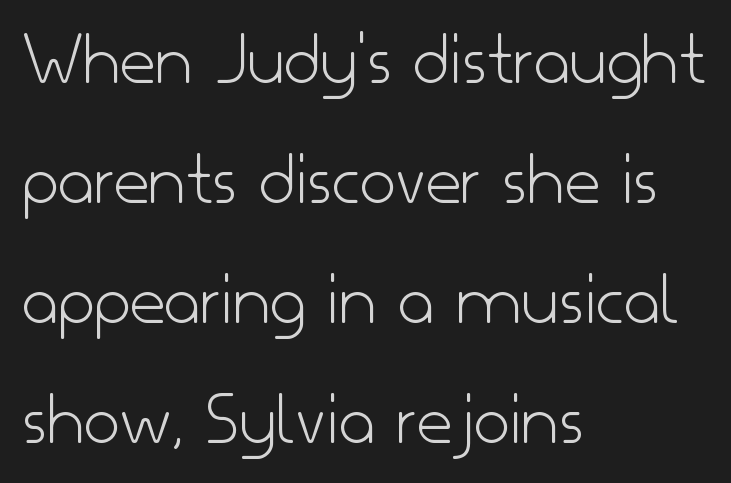
Is the block centered? No — it sits flush against the left margin. Students, observe: this is what conventionally led text looks like. Here the glyphs are tracked normally, forming tight word shapes. This sample uses an upright cut, with every glyph sitting square on the baseline. Stems here are at most as thick as an everyday book face. Each letter keeps its own natural width here, so spacing adapts to shape.
